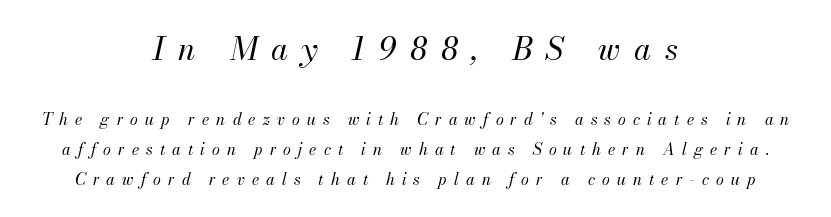
The image shows 31 px regular-weight type, italic (leaning right); set centered, line spacing 1.86x, unusually wide letter spacing (+0.44 em), not underlined; the first (top) block is 1.94x larger; medium stroke contrast and a small x-height.
